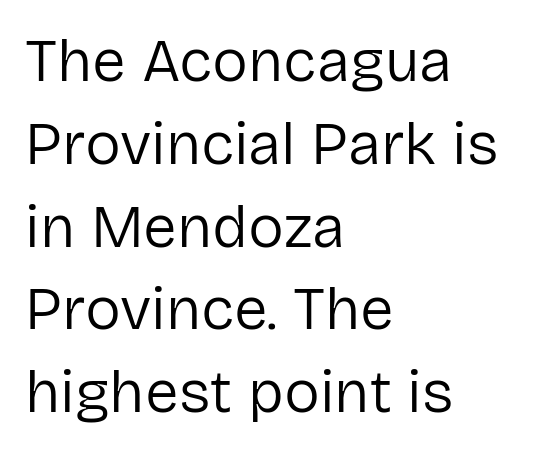
The image shows 60 px regular-weight sans-serif type, upright; set left-aligned, normal line spacing (1.38x), normal letter spacing, not underlined; low stroke contrast and a medium x-height.
